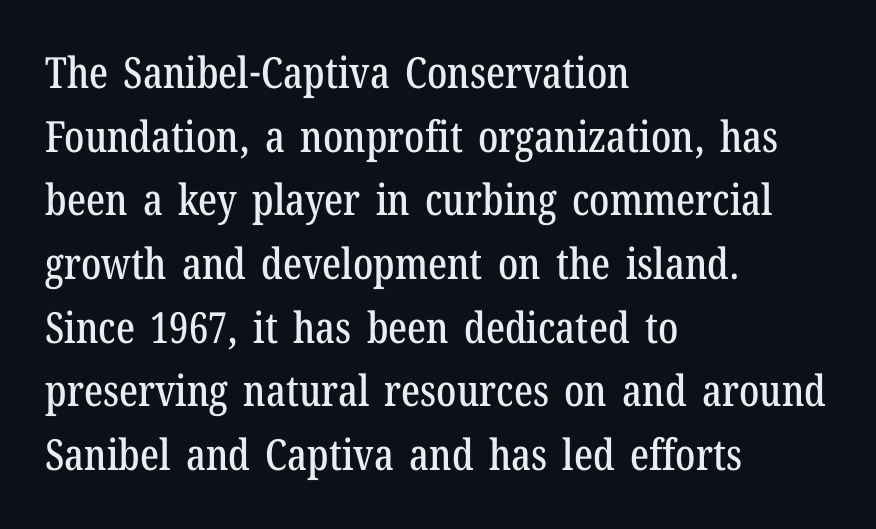
{"serif": "yes", "italic": "no", "width": "condensed", "stroke_contrast": "low", "x_height": "medium", "monospaced": "no", "underline": "no", "align": "left", "line_spacing": "normal", "line_spacing_ratio": 1.48, "letter_spacing": "normal", "letter_spacing_em": 0.0, "glyph_px": 43}
